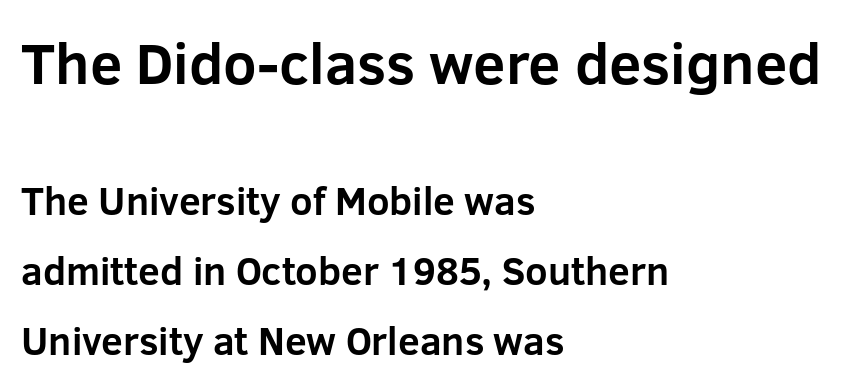
Q: Is the text bold? A: Yes.
Q: Is the text italic (slanted)? A: No, it is upright.
Q: Is the typeface a serif or a sans-serif typeface? A: Sans-serif.
Q: Is the text underlined? A: No.
Q: How is the paragraph aligned? A: Left-aligned.
Q: Is the spacing between letters normal or unusually wide? A: Normal.
Q: Which block of text is set in a larger size, the first (top) or the second (bottom)? A: The first (top) one.
Q: Width (condensed, normal, or wide)? A: Normal.
Q: Stroke contrast? A: Low.
Q: x-height? A: Medium.
Q: Monospaced? A: No.
